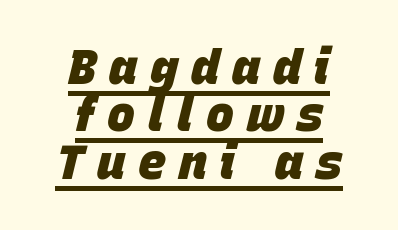
Descenders here cross a horizontal rule under the line. The face used here is rendered with a markedly widened letterfit. Interline gaps are noticeably narrow in this sample. As a designer I'd log this as weight 700, bold. The typography opts for an oblique posture over an upright one. Is this a fixed-width face? No — the glyphs have proportional, varying widths.
